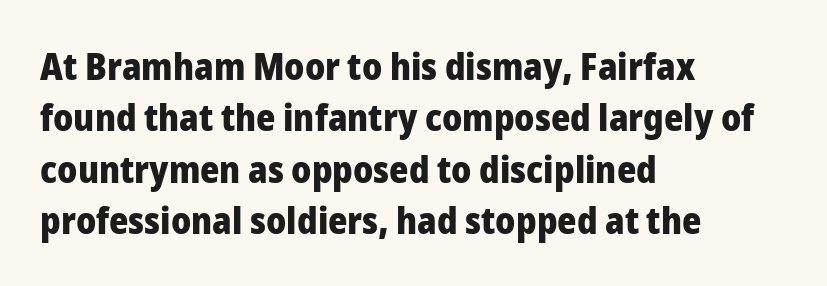
The image shows 37 px heavy sans-serif type, upright; set left-aligned, normal line spacing (1.39x), normal letter spacing, not underlined; low stroke contrast and a medium x-height.
